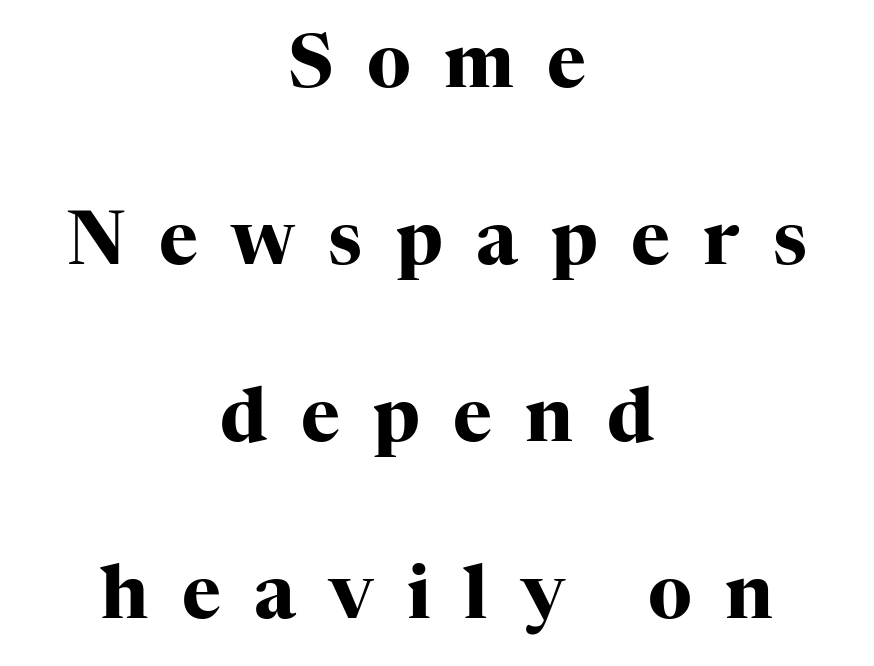
The image shows 74 px heavy serif type, upright; set centered, loose line spacing (2.39x), unusually wide letter spacing (+0.45 em), not underlined; high stroke contrast and a medium x-height.
